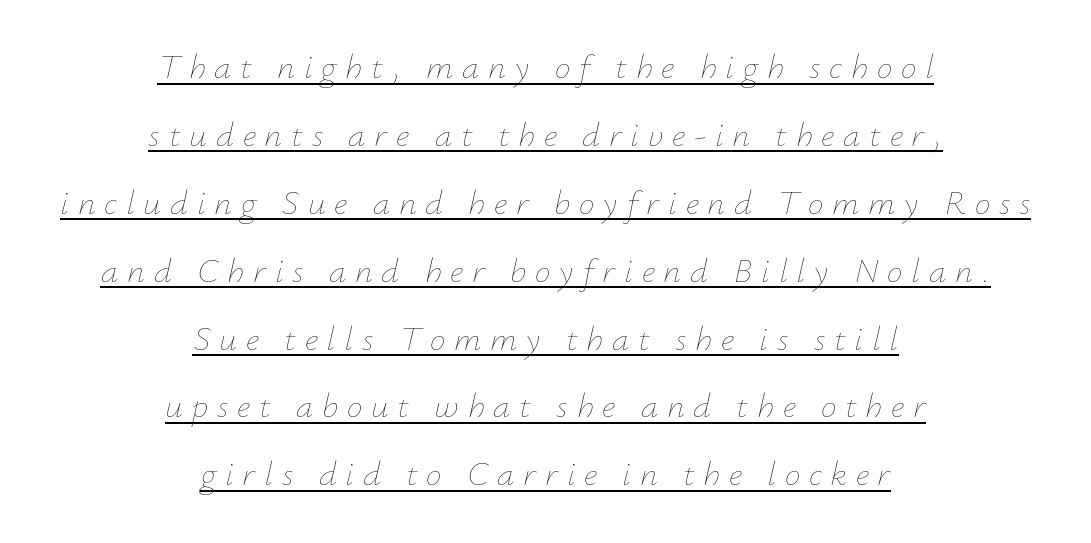
Q: Is the text bold? A: No.
Q: Is the text italic (slanted)? A: Yes, it leans right by about 12 degrees.
Q: Is the text underlined? A: Yes.
Q: How is the paragraph aligned? A: Centered.
Q: Is the spacing between letters normal or unusually wide? A: Unusually wide.
Q: Is the spacing between lines tight, normal or loose? A: Loose.
Q: Width (condensed, normal, or wide)? A: Normal.
Q: Stroke contrast? A: Low.
Q: x-height? A: Small.
Q: Monospaced? A: No.
